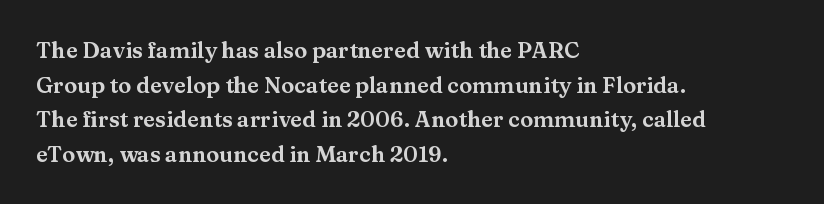
The setting favours the left margin, as ordinary paragraphs usually do. The letters stand straight up with perfectly vertical stems. Baseline-to-baseline distance is the conventional proportion of letter height. Beneath every word, the page is bare. Is the letter spacing exaggerated? No — it looks like the ordinary default.
